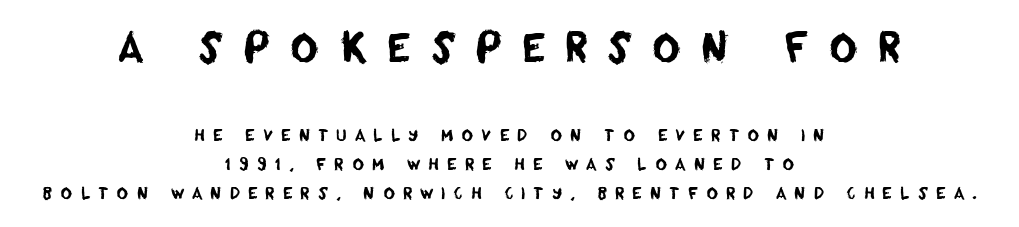
Q: Is the typeface a serif or a sans-serif typeface? A: Sans-serif.
Q: Is the text underlined? A: No.
Q: How is the paragraph aligned? A: Centered.
Q: Is the spacing between letters normal or unusually wide? A: Unusually wide.
Q: Which block of text is set in a larger size, the first (top) or the second (bottom)? A: The first (top) one.
Q: Width (condensed, normal, or wide)? A: Normal.
Q: Stroke contrast? A: Low.
Q: x-height? A: Large.
Q: Monospaced? A: No.
